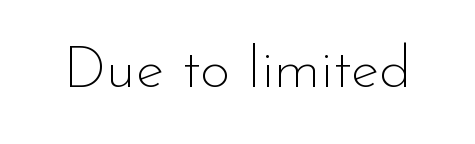
{"serif": "no", "italic": "no", "bold": "no", "weight": "thin", "width": "normal", "stroke_contrast": "low", "x_height": "small", "monospaced": "no", "underline": "no", "letter_spacing": "normal", "letter_spacing_em": 0.0, "glyph_px": 59}
